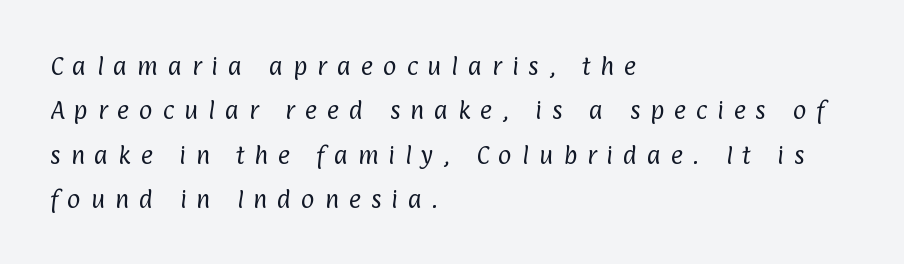
Q: Is the text bold? A: No.
Q: Is the text underlined? A: No.
Q: How is the paragraph aligned? A: Left-aligned.
Q: Is the spacing between letters normal or unusually wide? A: Unusually wide.
Q: Is the spacing between lines tight, normal or loose? A: Loose.
